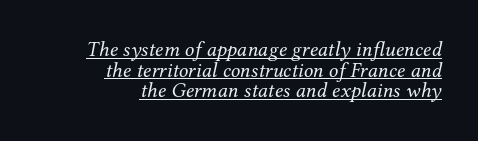
Q: Is the text bold? A: No.
Q: Is the text italic (slanted)? A: Yes, it leans right by about 12 degrees.
Q: Is the text underlined? A: Yes.
Q: How is the paragraph aligned? A: Right-aligned.
Q: Is the spacing between letters normal or unusually wide? A: Normal.
Q: Is the spacing between lines tight, normal or loose? A: Tight.
